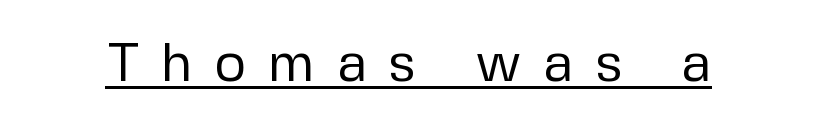
{"serif": "no", "italic": "no", "bold": "no", "weight": "regular", "width": "normal", "stroke_contrast": "low", "x_height": "medium", "monospaced": "no", "underline": "yes", "letter_spacing": "wide", "letter_spacing_em": 0.39, "glyph_px": 55}
